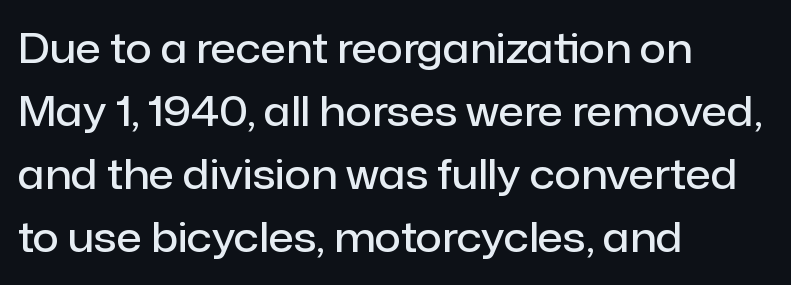
Does the lettering tilt? It doesn't — this is upright. Check under the words: just untouched page. Look at the stroke-to-counter ratio: somewhat heavy, a semibold. This sample has the flowing, uneven cadence of proportional lettering. In CSS terms this would be text-align: left. Short note: letters normally spaced.
